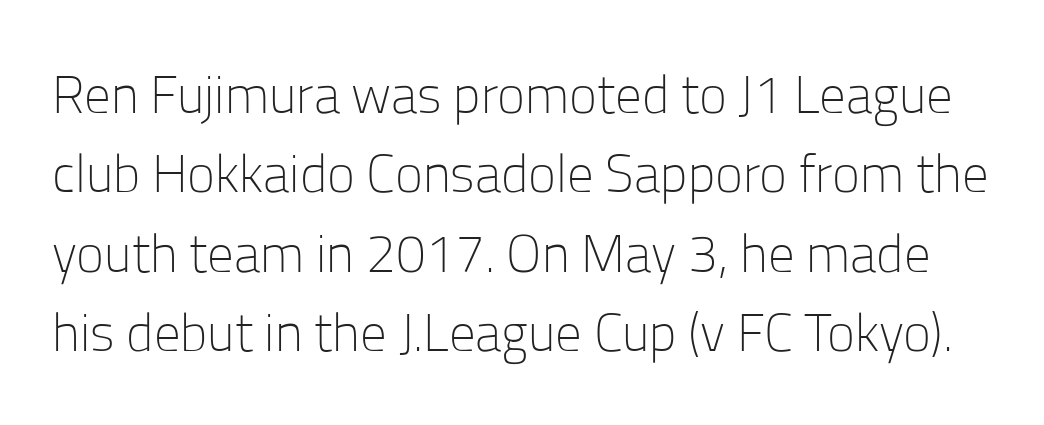
{"serif": "no", "italic": "no", "bold": "no", "weight": "light", "width": "normal", "stroke_contrast": "low", "x_height": "medium", "monospaced": "no", "underline": "no", "line_spacing": "normal", "line_spacing_ratio": 1.5, "letter_spacing": "normal", "letter_spacing_em": 0.0, "glyph_px": 53}
